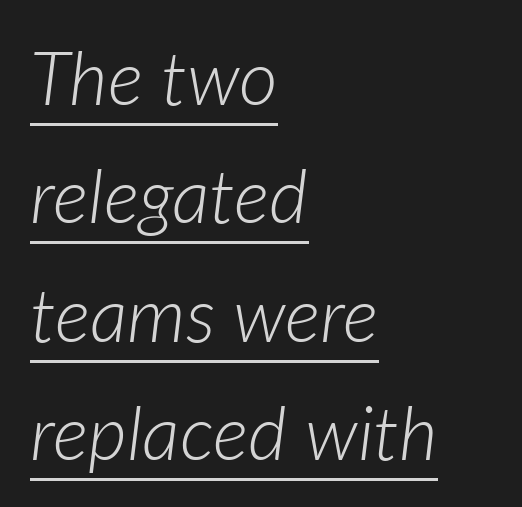
Q: Is the text bold? A: No.
Q: Is the text italic (slanted)? A: Yes, it leans right by about 7 degrees.
Q: Is the text underlined? A: Yes.
Q: How is the paragraph aligned? A: Left-aligned.
Q: Is the spacing between letters normal or unusually wide? A: Normal.
Q: Is the spacing between lines tight, normal or loose? A: Normal.
Q: Width (condensed, normal, or wide)? A: Normal.
Q: Stroke contrast? A: Low.
Q: x-height? A: Medium.
Q: Monospaced? A: No.
